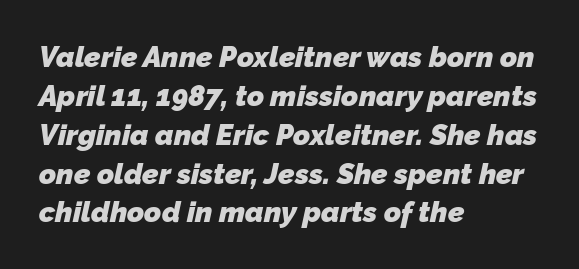
Q: Is the text bold? A: Yes.
Q: Is the typeface a serif or a sans-serif typeface? A: Sans-serif.
Q: Is the text underlined? A: No.
Q: How is the paragraph aligned? A: Left-aligned.
Q: Is the spacing between letters normal or unusually wide? A: Normal.
Q: Is the spacing between lines tight, normal or loose? A: Normal.
Q: Width (condensed, normal, or wide)? A: Normal.
Q: Stroke contrast? A: Low.
Q: x-height? A: Medium.
Q: Monospaced? A: No.
